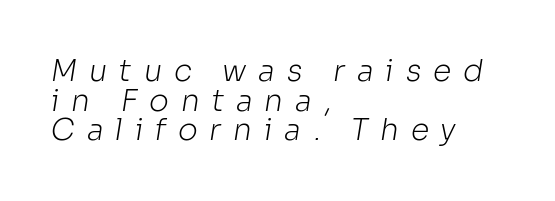
Line starts are locked; line ends wander. The space between consecutive lines is stingy. In terms of letterform style, serifs are entirely absent. The foot of each line stays bare and open.
